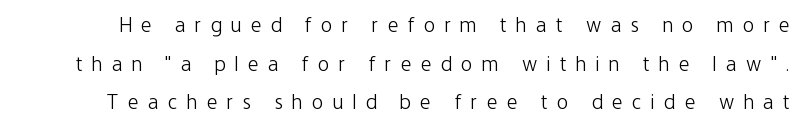
{"italic": "no", "bold": "no", "underline": "no", "line_spacing_ratio": 1.84, "letter_spacing": "wide", "letter_spacing_em": 0.45, "glyph_px": 21}
